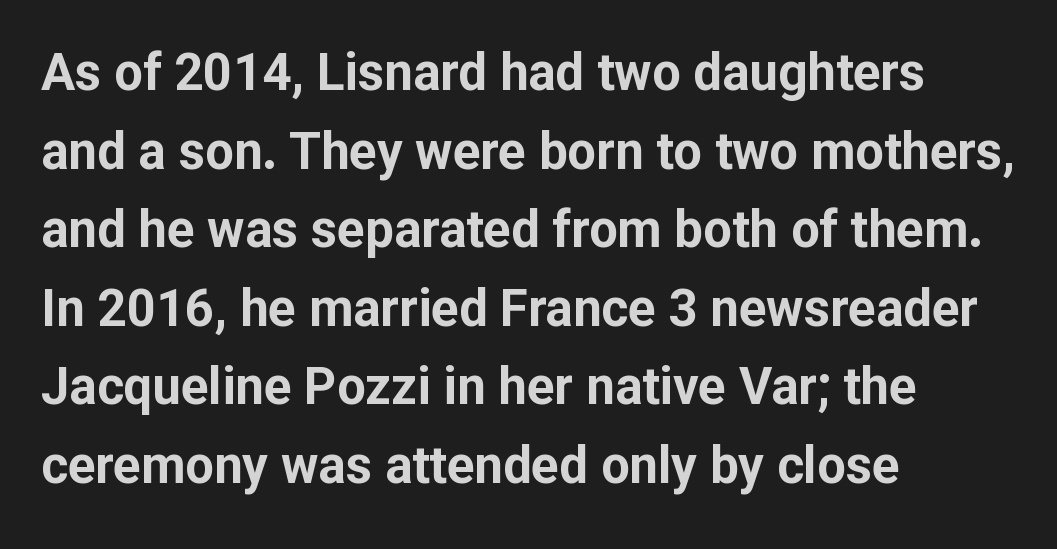
Q: Is the text bold? A: Yes.
Q: Is the text italic (slanted)? A: No, it is upright.
Q: Is the typeface a serif or a sans-serif typeface? A: Sans-serif.
Q: Is the text underlined? A: No.
Q: How is the paragraph aligned? A: Left-aligned.
Q: Is the spacing between letters normal or unusually wide? A: Normal.
Q: Is the spacing between lines tight, normal or loose? A: Normal.
Q: Width (condensed, normal, or wide)? A: Normal.
Q: Stroke contrast? A: Low.
Q: x-height? A: Medium.
Q: Monospaced? A: No.
